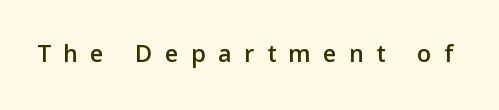
Q: Is the text italic (slanted)? A: No, it is upright.
Q: Is the text underlined? A: No.
Q: Is the spacing between letters normal or unusually wide? A: Unusually wide.
